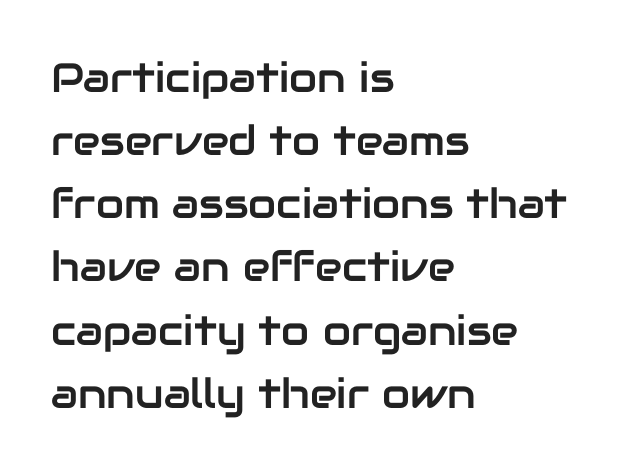
The image shows 41 px sans-serif type, upright; set left-aligned, normal line spacing (1.54x), normal letter spacing, not underlined; low stroke contrast and a medium x-height.
